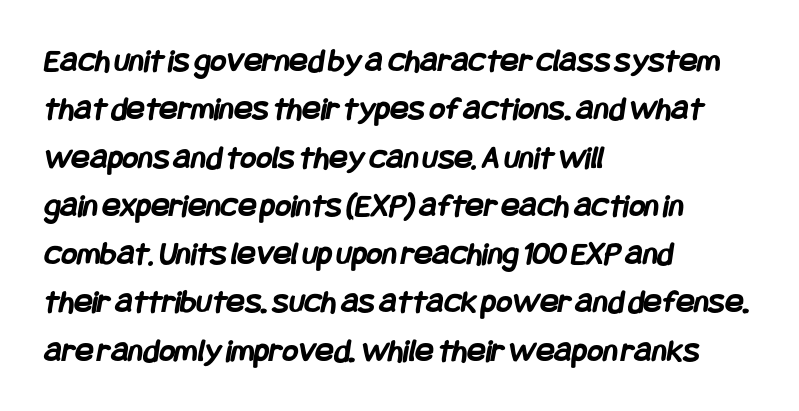
The face used here is rendered with its standard letterfit. What weight is shown? A full bold with thick strokes. If you measured baseline to baseline, you'd find a middling distance. A clean baseline with only descenders dipping below it.
